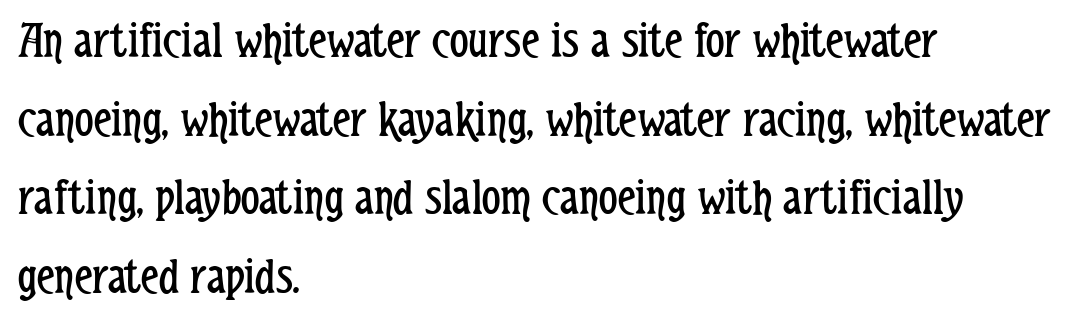
{"serif": "no", "italic": "no", "bold": "no", "weight": "regular", "width": "condensed", "stroke_contrast": "low", "x_height": "medium", "monospaced": "no", "underline": "no", "align": "left", "line_spacing": "normal", "line_spacing_ratio": 1.51, "letter_spacing": "normal", "letter_spacing_em": 0.0, "glyph_px": 52}
